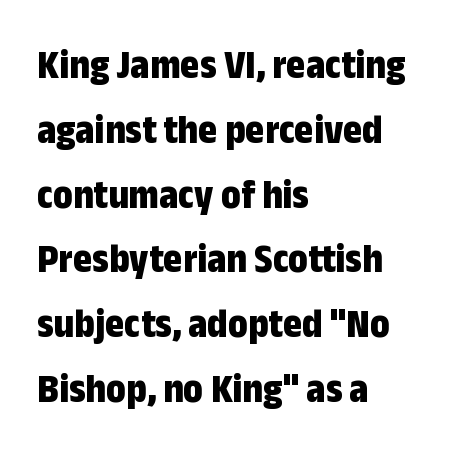
Q: Is the text bold? A: Yes.
Q: Is the text italic (slanted)? A: No, it is upright.
Q: Is the typeface a serif or a sans-serif typeface? A: Sans-serif.
Q: Is the text underlined? A: No.
Q: How is the paragraph aligned? A: Left-aligned.
Q: Is the spacing between letters normal or unusually wide? A: Normal.
Q: Is the spacing between lines tight, normal or loose? A: Normal.
Q: Width (condensed, normal, or wide)? A: Condensed.
Q: Stroke contrast? A: Low.
Q: x-height? A: Medium.
Q: Monospaced? A: No.
